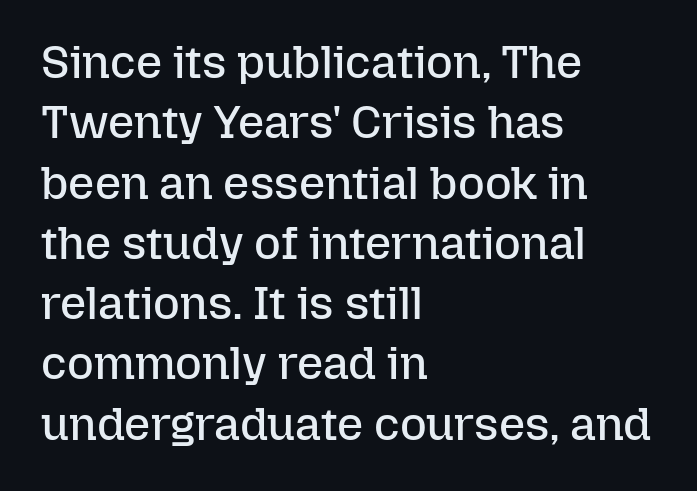
Q: Is the text bold? A: No.
Q: Is the text italic (slanted)? A: No, it is upright.
Q: Is the text underlined? A: No.
Q: How is the paragraph aligned? A: Left-aligned.
Q: Is the spacing between letters normal or unusually wide? A: Normal.
Q: Is the spacing between lines tight, normal or loose? A: Normal.
Q: Width (condensed, normal, or wide)? A: Normal.
Q: Stroke contrast? A: Low.
Q: x-height? A: Medium.
Q: Monospaced? A: No.
